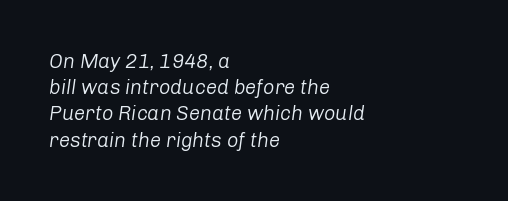
The image shows 20 px text type, italic (leaning right); set left-aligned, normal line spacing (1.31x), normal letter spacing, not underlined.
